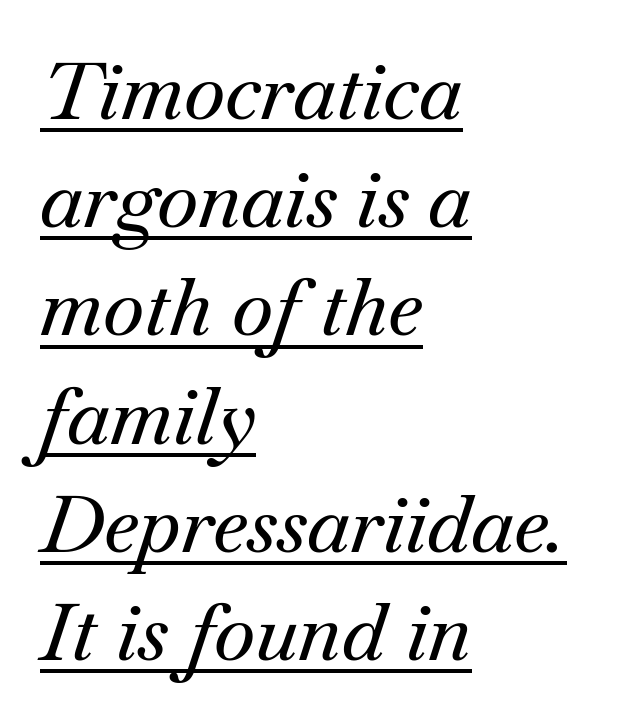
{"serif": "yes", "italic": "yes", "lean": "right", "slant_degrees": 18, "width": "normal", "stroke_contrast": "medium", "x_height": "small", "monospaced": "no", "underline": "yes", "align": "left", "line_spacing": "normal", "line_spacing_ratio": 1.37, "letter_spacing": "normal", "letter_spacing_em": 0.0, "glyph_px": 79}
